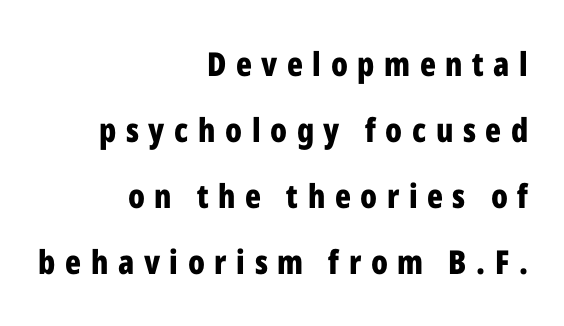
The image shows 33 px bold, condensed sans-serif type, upright; set right-aligned, loose line spacing (2.0x), unusually wide letter spacing (+0.29 em), not underlined; low stroke contrast and a medium x-height.
